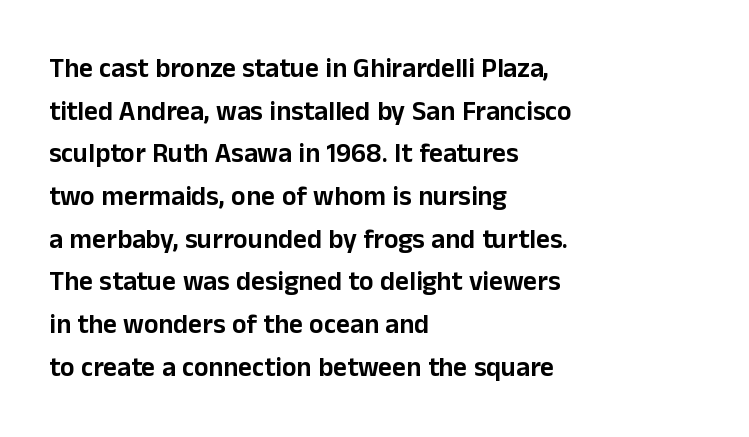
{"italic": "no", "underline": "no", "align": "left", "line_spacing": "normal", "line_spacing_ratio": 1.58, "letter_spacing": "normal", "letter_spacing_em": 0.0, "glyph_px": 27}
